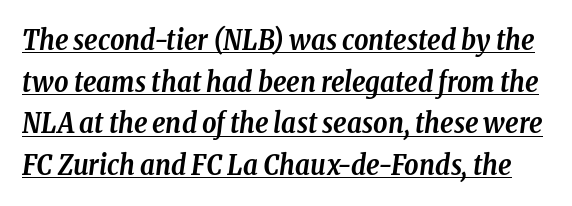
This is heavy type, rendered in bold. Do the characters align in a grid? No, the font is proportional. Short note: letters normally spaced. Every word sits above its own underline. Look at the bottom of the vertical strokes: they flare into serifs here. Horizontal bands of white between lines are of average thickness.
